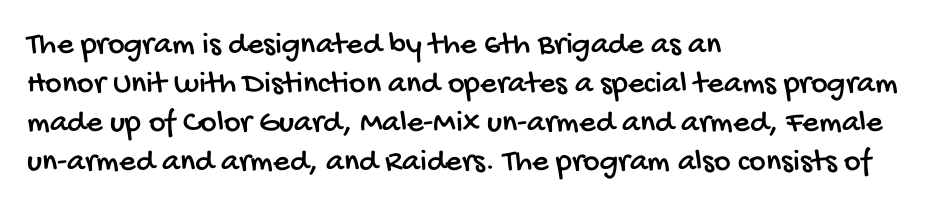
Has an underline been added? It has not. Tracking here is standard; glyphs follow each other at the usual distance. These lines are rendered in a variable-pitch font. Alignment: flush left. You can tell from the bare stems that sans-serif type was used.
